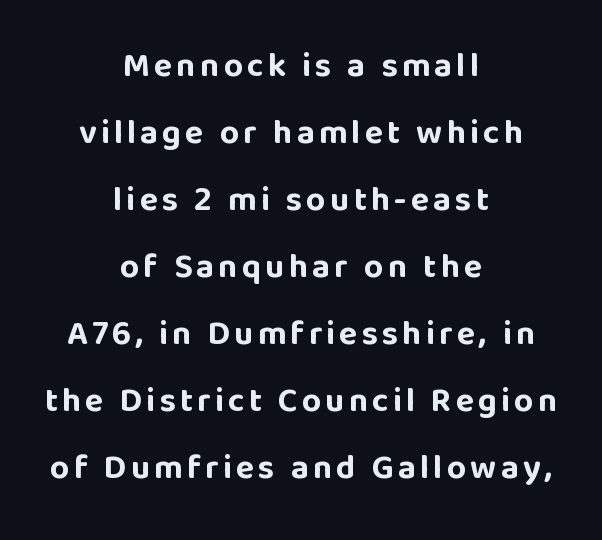
{"serif": "no", "italic": "no", "bold": "yes", "weight": "bold", "width": "normal", "stroke_contrast": "low", "x_height": "large", "monospaced": "no", "underline": "no", "align": "center", "line_spacing": "loose", "line_spacing_ratio": 1.97, "glyph_px": 34}
